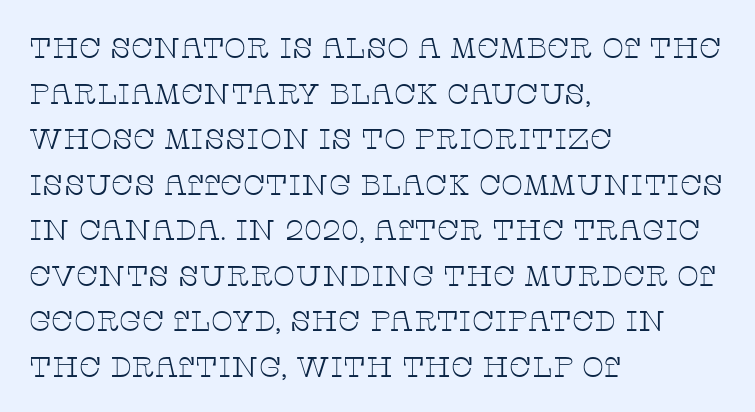
Q: Is the text bold? A: No.
Q: Is the text italic (slanted)? A: No, it is upright.
Q: Is the typeface a serif or a sans-serif typeface? A: Serif.
Q: Is the text underlined? A: No.
Q: How is the paragraph aligned? A: Left-aligned.
Q: Is the spacing between letters normal or unusually wide? A: Normal.
Q: Is the spacing between lines tight, normal or loose? A: Normal.
Q: Width (condensed, normal, or wide)? A: Wide.
Q: Stroke contrast? A: Low.
Q: x-height? A: Large.
Q: Monospaced? A: No.
